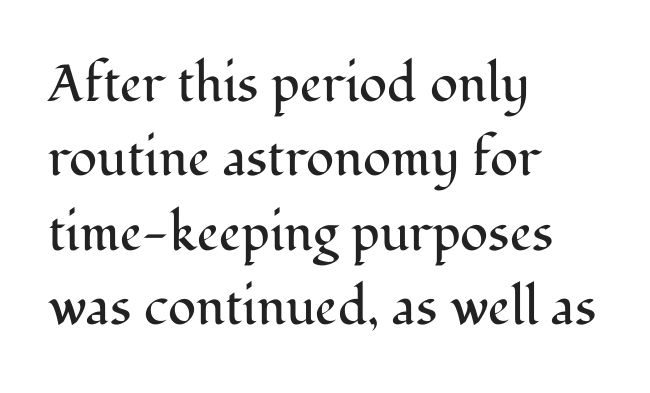
Reading down the block, your eye returns to a fixed left position each line. Baseline-to-baseline distance is the conventional proportion of letter height. Tracking here is standard; glyphs follow each other at the usual distance. Does the lettering tilt? It doesn't — this is upright. The face used here is proportionally spaced, like ordinary book or web type. Words float on clear page, feet unadorned.
